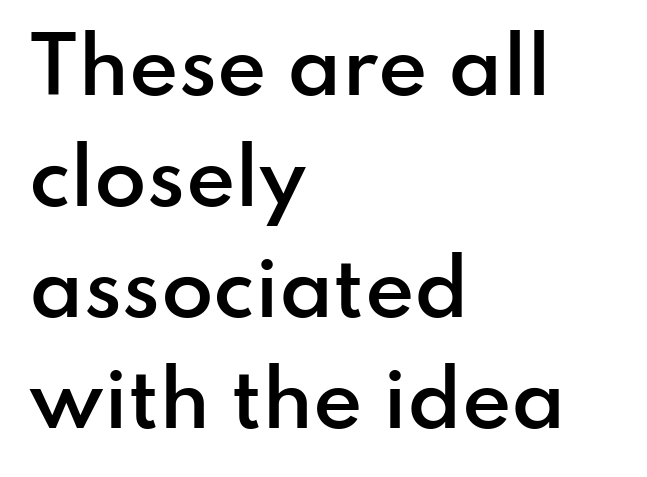
Q: Is the text bold? A: Semi-bold.
Q: Is the text italic (slanted)? A: No, it is upright.
Q: Is the typeface a serif or a sans-serif typeface? A: Sans-serif.
Q: Is the text underlined? A: No.
Q: How is the paragraph aligned? A: Left-aligned.
Q: Is the spacing between letters normal or unusually wide? A: Normal.
Q: Is the spacing between lines tight, normal or loose? A: Normal.
Q: Width (condensed, normal, or wide)? A: Normal.
Q: Stroke contrast? A: Low.
Q: x-height? A: Small.
Q: Monospaced? A: No.
